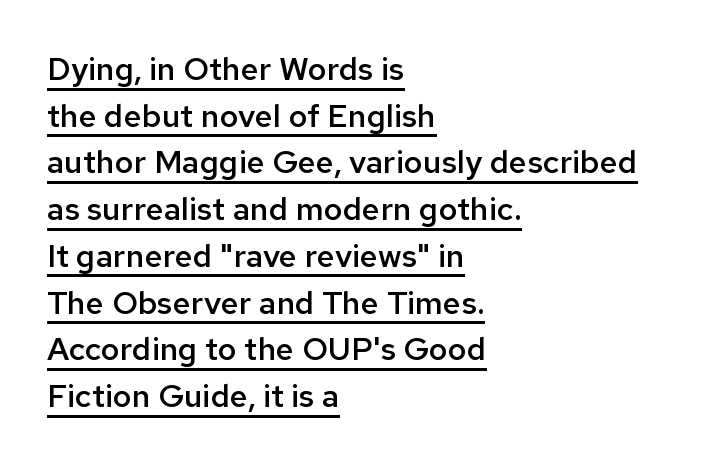
{"serif": "no", "italic": "no", "bold": "semi", "weight": "semibold", "width": "normal", "stroke_contrast": "low", "x_height": "medium", "monospaced": "no", "underline": "yes", "align": "left", "line_spacing": "normal", "line_spacing_ratio": 1.46, "letter_spacing": "normal", "letter_spacing_em": 0.0, "glyph_px": 32}
